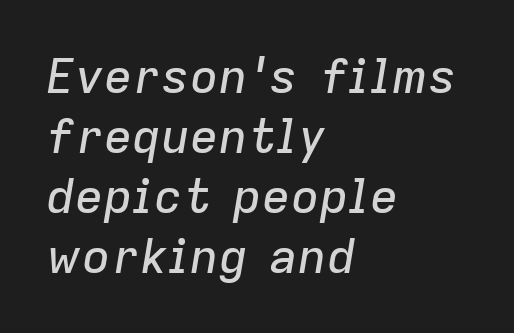
The image shows 48 px text type, italic (leaning right); set left-aligned, normal line spacing (1.25x), normal letter spacing, not underlined; low stroke contrast and a medium x-height.
